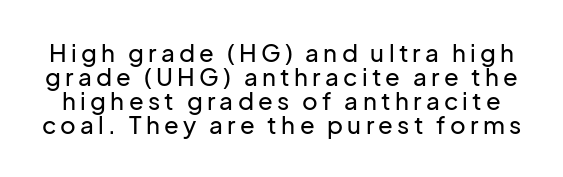
A clean baseline with only descenders dipping below it. One glance says dense: line gaps are narrower than usual. The font's upright variant was chosen for this text.
